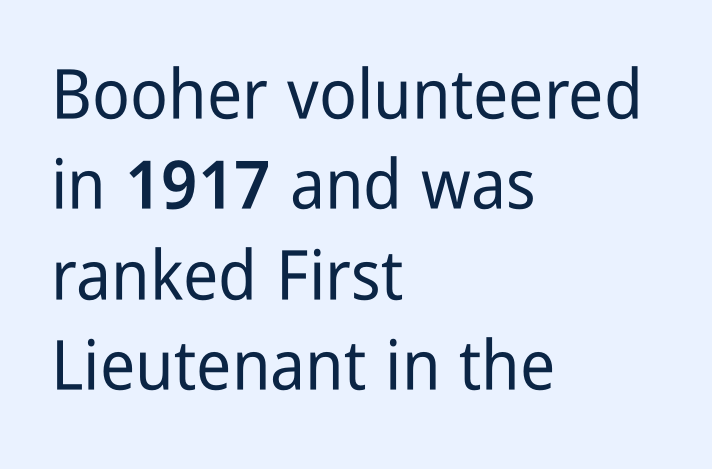
{"serif": "no", "italic": "no", "width": "condensed", "stroke_contrast": "low", "x_height": "medium", "monospaced": "no", "underline": "no", "align": "left", "line_spacing": "normal", "line_spacing_ratio": 1.31, "letter_spacing": "normal", "letter_spacing_em": 0.0, "glyph_px": 69}
